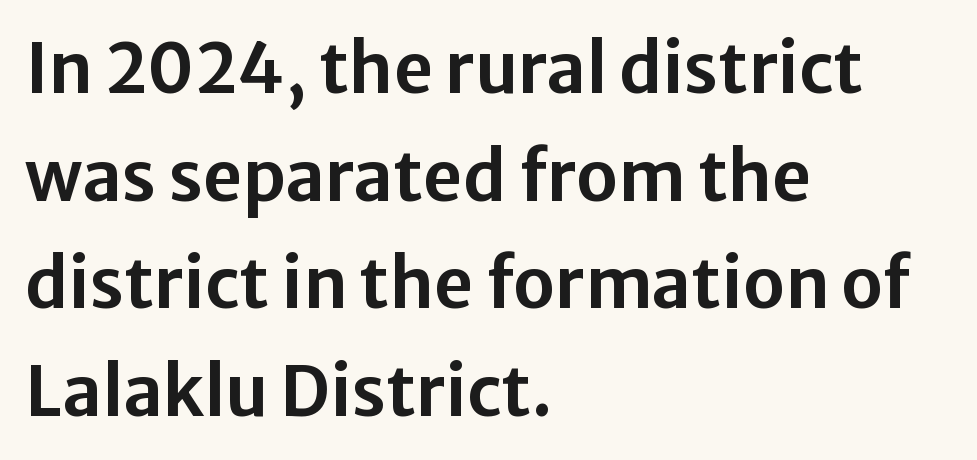
The axis of the letterforms is exactly vertical. Nobody drew a line under any word here. The designer went with a sans here, leaving each stem footless. Honestly, the letter spacing is just normal — you wouldn't notice it. Line starts are locked; line ends wander. The face used here is proportionally spaced, like ordinary book or web type.
